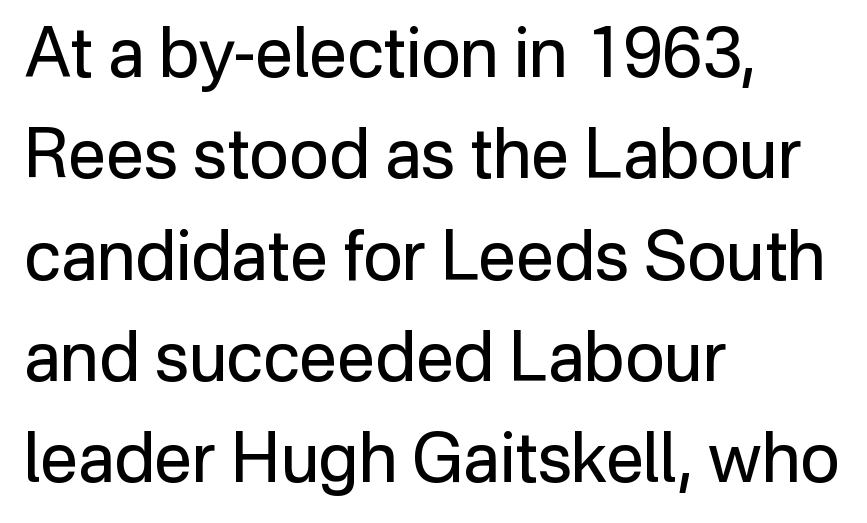
Looks like regular typesetting: each glyph gets only the width it needs. Upright lettering throughout. The typesetting does not lean heavy: it is not bold. If you measured baseline to baseline, you'd find a middling distance. Is the block centered? No — it sits flush against the left margin. Type style note: lacks serifs.
